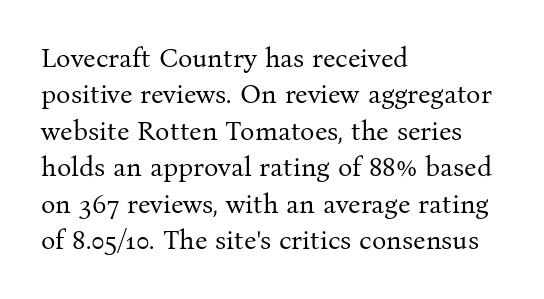
Upright lettering throughout. Reading down the column, the eye jumps a familiar distance to each next line. The typesetting does not lean heavy: it is not bold. Horizontal alignment here is leftward, the default for most running prose. The space directly below the letters is spotless. Glyph-to-glyph distance matches everyday printed text.
